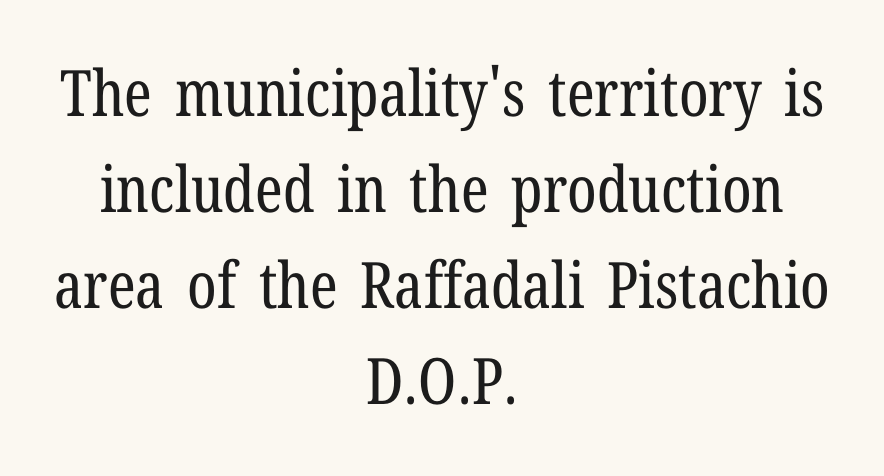
The image shows 64 px regular-weight, condensed serif type, upright; set centered, normal line spacing (1.5x), normal letter spacing, not underlined; low stroke contrast and a medium x-height.
